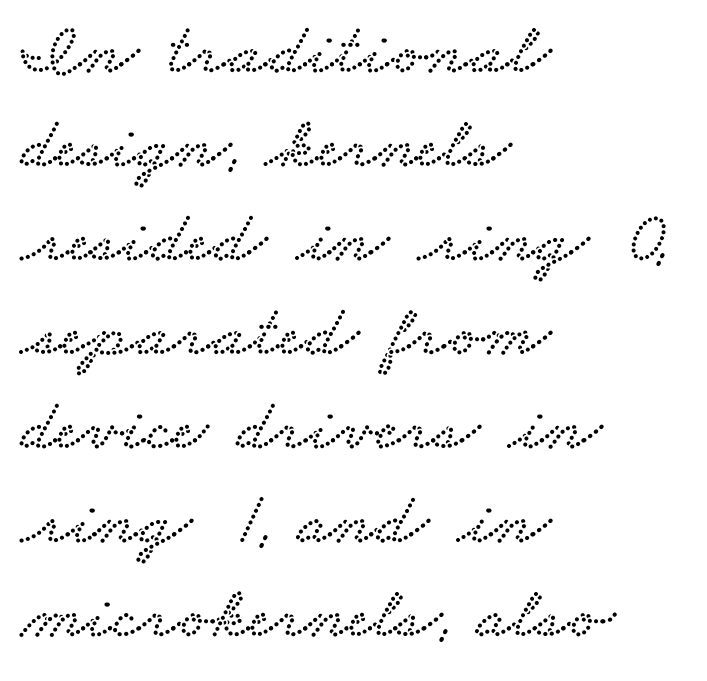
{"serif": "yes", "width": "wide", "stroke_contrast": "low", "x_height": "small", "monospaced": "no", "underline": "no", "align": "left", "line_spacing": "normal", "line_spacing_ratio": 1.27, "letter_spacing": "normal", "letter_spacing_em": 0.0, "glyph_px": 74}
